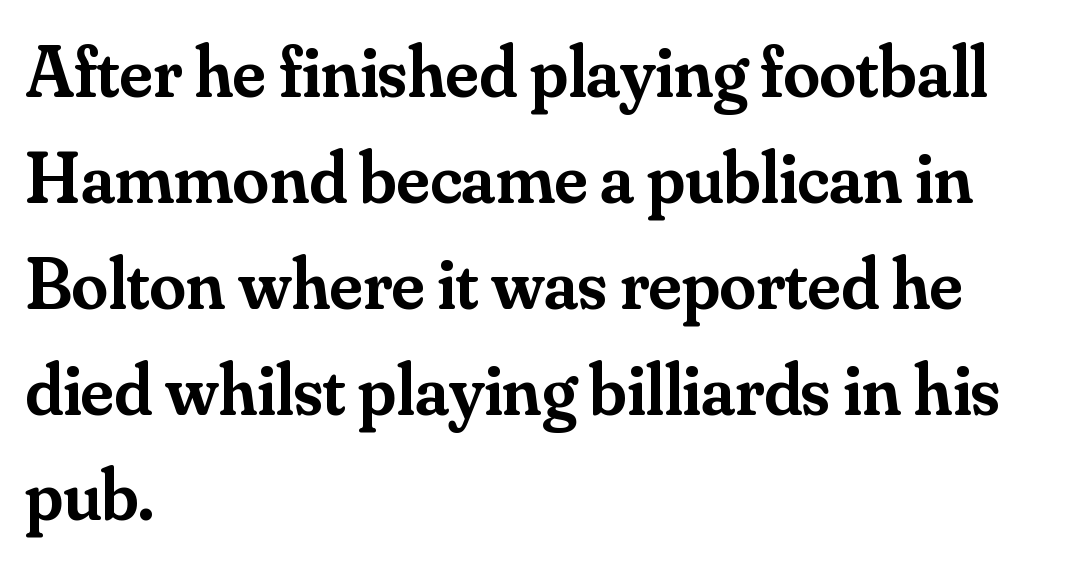
{"serif": "yes", "italic": "no", "bold": "semi", "weight": "semibold", "width": "normal", "stroke_contrast": "medium", "x_height": "small", "monospaced": "no", "underline": "no", "align": "left", "line_spacing": "normal", "line_spacing_ratio": 1.45, "letter_spacing": "normal", "letter_spacing_em": 0.0, "glyph_px": 73}
